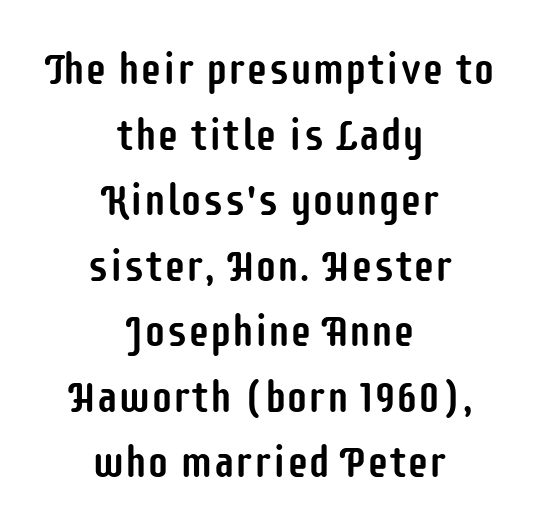
A typesetter would call this leading conventional body-copy spacing. This rendering leaves character spacing at its baseline value. This rendering uses center alignment, leaving both contours irregular but symmetric. Looks like regular typesetting: each glyph gets only the width it needs. Unlike italic type, these characters show no tilt at all.
